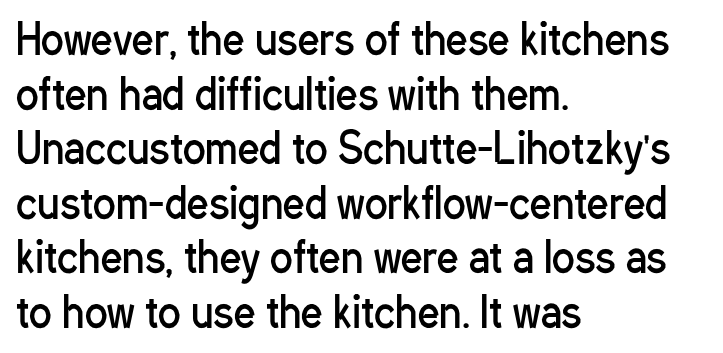
Unlike italic type, these characters show no tilt at all. Bare-footed words on every line. The face used here is rendered with its standard letterfit. Compared with a centered layout, this one pins lines to the left instead.
